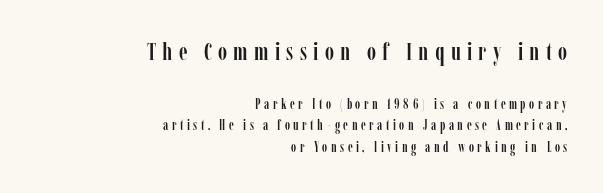
{"italic": "no", "underline": "no", "align": "right", "line_spacing": "normal", "line_spacing_ratio": 1.55, "letter_spacing": "wide", "letter_spacing_em": 0.25, "larger_block": "first", "size_ratio": 1.79, "glyph_px": 25}
